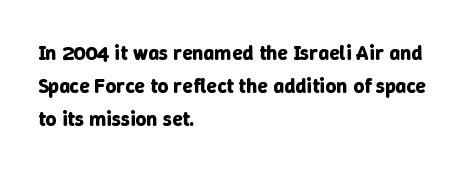
The font is running at its bold setting. Letters rest on an invisible, unmarked baseline. Students, note that the glyphs here touch the page at normal intervals. The rendering anchors every line to the left-hand side.
